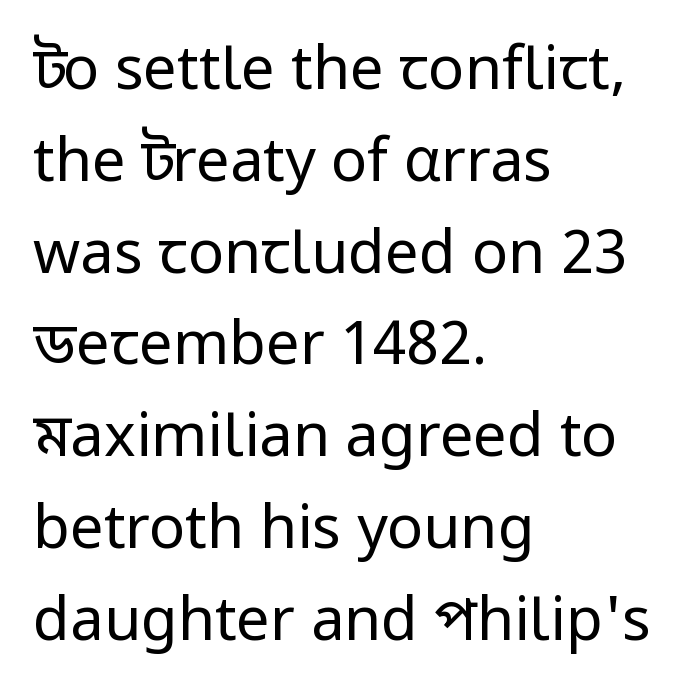
Q: Is the text bold? A: No.
Q: Is the text italic (slanted)? A: No, it is upright.
Q: Is the typeface a serif or a sans-serif typeface? A: Sans-serif.
Q: Is the text underlined? A: No.
Q: How is the paragraph aligned? A: Left-aligned.
Q: Is the spacing between letters normal or unusually wide? A: Normal.
Q: Is the spacing between lines tight, normal or loose? A: Normal.
Q: Width (condensed, normal, or wide)? A: Normal.
Q: Stroke contrast? A: Low.
Q: x-height? A: Medium.
Q: Monospaced? A: No.
